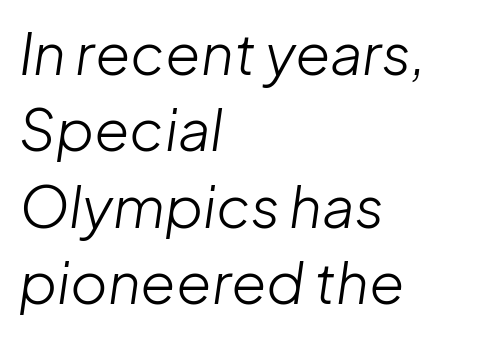
{"italic": "yes", "lean": "right", "slant_degrees": 8, "bold": "no", "weight": "light", "width": "normal", "stroke_contrast": "low", "x_height": "medium", "monospaced": "no", "underline": "no", "align": "left", "line_spacing": "normal", "line_spacing_ratio": 1.34, "letter_spacing": "normal", "letter_spacing_em": 0.0, "glyph_px": 57}
